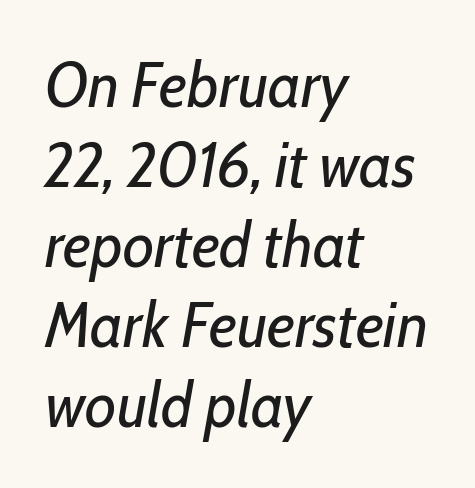
The image shows 64 px regular-weight, condensed type, italic (leaning right); set left-aligned, normal line spacing (1.25x), normal letter spacing, not underlined; low stroke contrast and a medium x-height.
